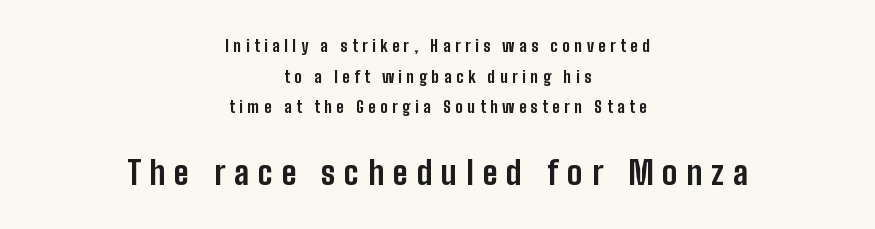
Tall strokes in this sample are plumb rather than angled. Baseline-to-baseline distance is far greater than the letter height. The face used here is proportionally spaced, like ordinary book or web type. Clear beneath every line of the passage. The lower block of text is set noticeably larger than the block above it. Caption: expanded tracking, letters set apart.
